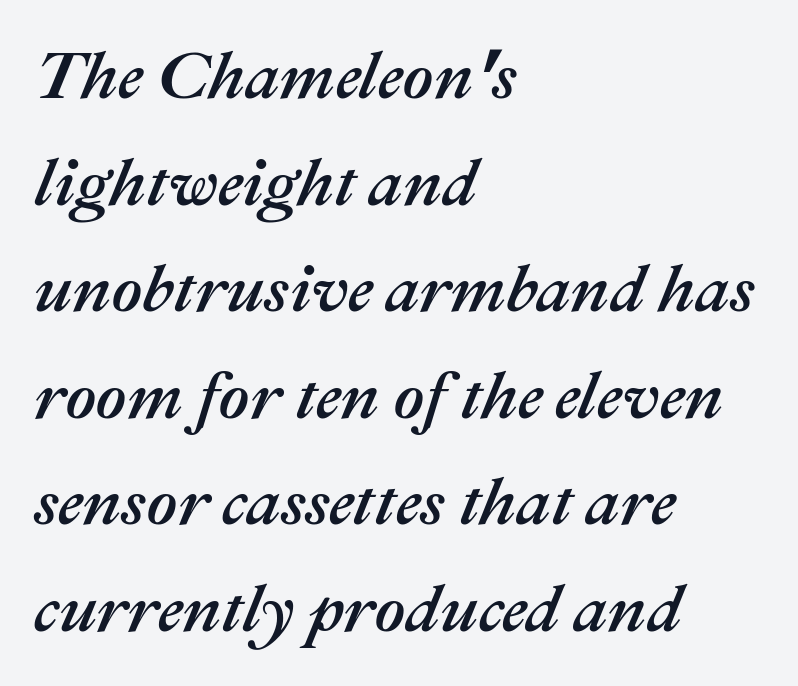
The image shows 67 px text type, italic (leaning right); set left-aligned, normal line spacing (1.59x), normal letter spacing, not underlined; medium stroke contrast and a medium x-height.
